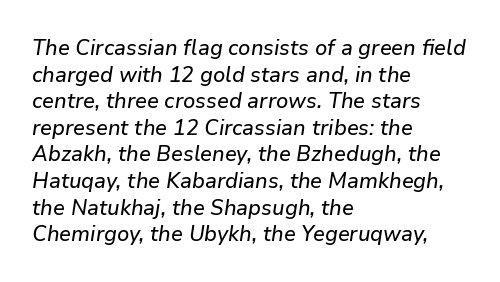
Layout note: lines flush left. In terms of letterspacing, this is plain default setting. The baseline area is clear. The axis of the letterforms is tilted away from vertical.
